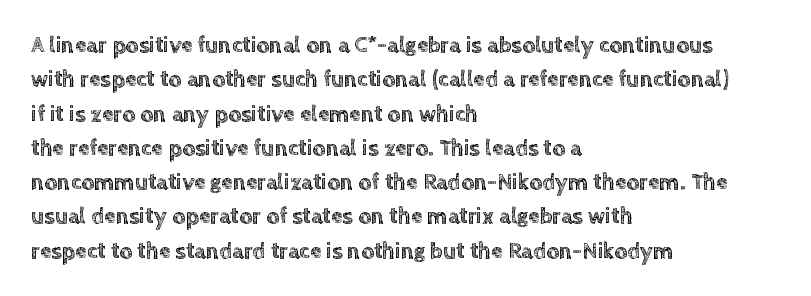
If you drew a ruler down the left edge, every line would touch it. Any mark beneath the type? The region is blank. Vertical spacing — default. It's the straight-up-and-down kind of type.
